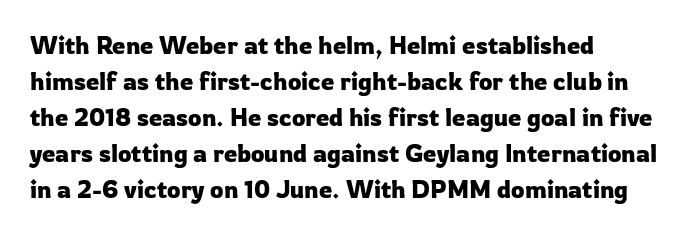
You can tell it's not italic because the verticals are truly vertical. Whoever set this chose a conventional vertical rhythm. The line texture is even and compact thanks to regular tracking. Each row of text sits above clean, open space.
